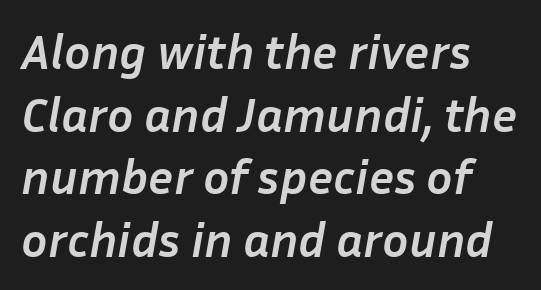
The image shows 49 px semibold type, italic (leaning right); set normal line spacing (1.28x), normal letter spacing, not underlined; low stroke contrast and a medium x-height.
